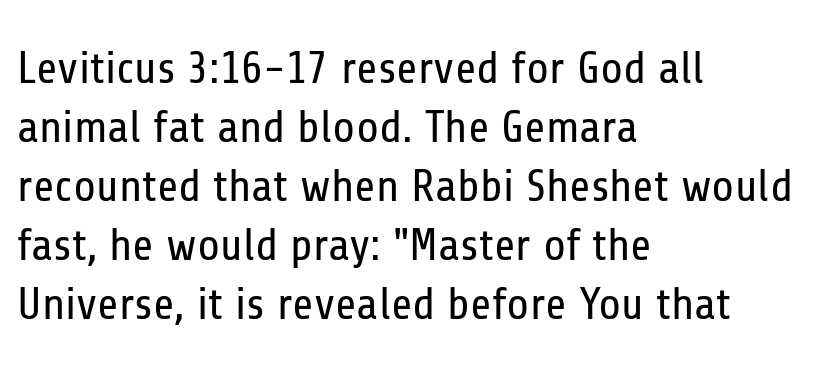
The image shows 46 px regular-weight, condensed sans-serif type, upright; set left-aligned, normal line spacing (1.28x), normal letter spacing, not underlined; low stroke contrast and a medium x-height.
